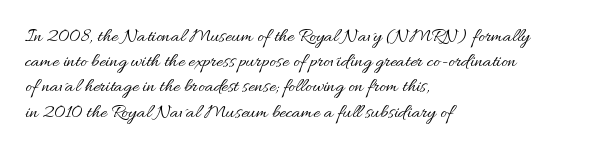
The image shows 20 px text type; set left-aligned, normal line spacing (1.26x), normal letter spacing, not underlined.
